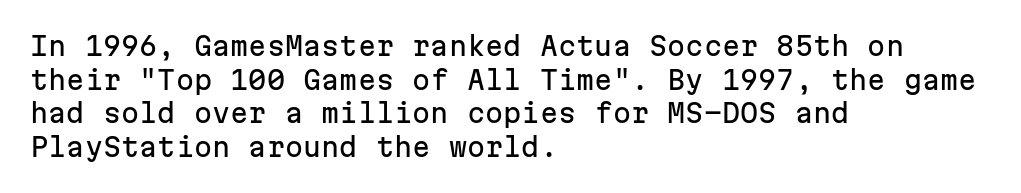
Q: Is the text italic (slanted)? A: No, it is upright.
Q: Is the text underlined? A: No.
Q: How is the paragraph aligned? A: Left-aligned.
Q: Is the spacing between letters normal or unusually wide? A: Normal.
Q: Is the spacing between lines tight, normal or loose? A: Normal.
